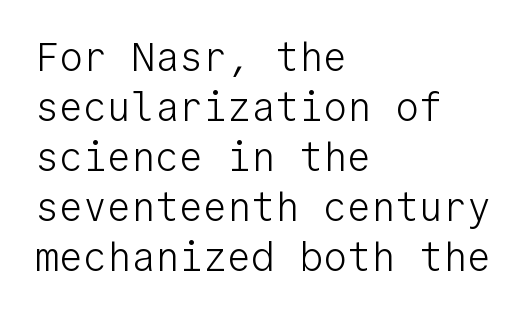
Q: Is the text bold? A: No.
Q: Is the text italic (slanted)? A: No, it is upright.
Q: Is the typeface a serif or a sans-serif typeface? A: Sans-serif.
Q: Is the text underlined? A: No.
Q: How is the paragraph aligned? A: Left-aligned.
Q: Is the spacing between letters normal or unusually wide? A: Normal.
Q: Is the spacing between lines tight, normal or loose? A: Normal.
Q: Width (condensed, normal, or wide)? A: Normal.
Q: Stroke contrast? A: Low.
Q: x-height? A: Medium.
Q: Monospaced? A: Yes.
